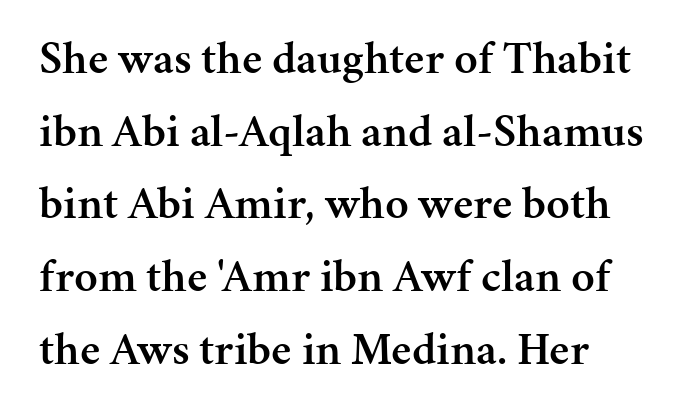
The image shows 46 px semibold serif type, upright; set normal line spacing (1.58x), normal letter spacing, not underlined; medium stroke contrast and a medium x-height.
